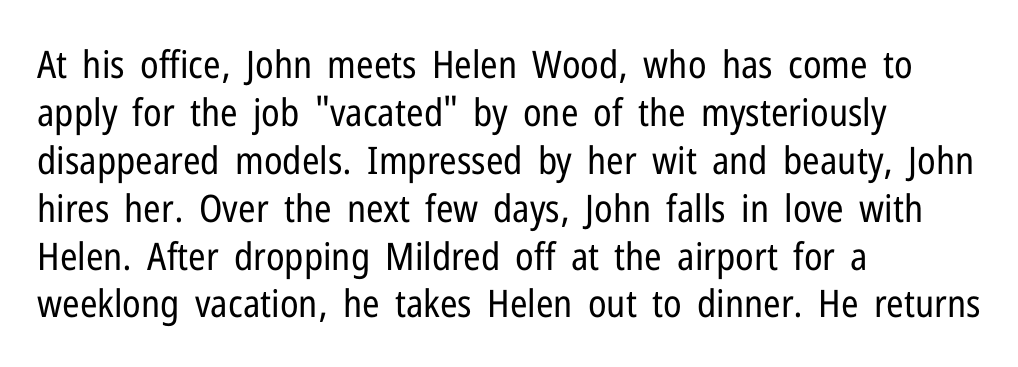
{"serif": "no", "italic": "no", "bold": "no", "weight": "regular", "width": "condensed", "stroke_contrast": "low", "x_height": "medium", "monospaced": "no", "underline": "no", "align": "left", "line_spacing": "normal", "line_spacing_ratio": 1.26, "letter_spacing": "normal", "letter_spacing_em": 0.0, "glyph_px": 38}
